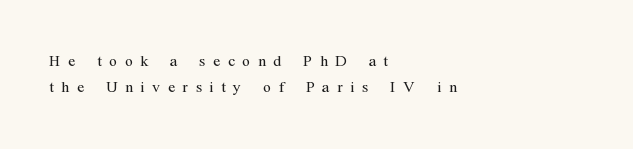
Italic? Not at all — the glyphs are vertical. Is the letter spacing exaggerated? Yes — the characters are pushed far apart. These lines are set flush left with a ragged right edge. Letters rest on an invisible, unmarked baseline. The weight tops out at a normal text grade.
